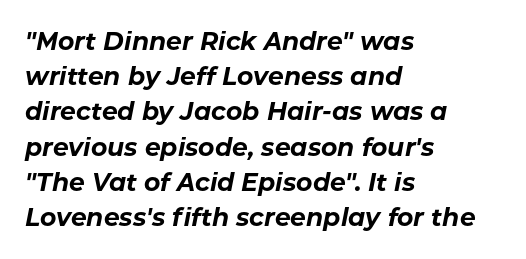
The image shows 25 px bold type, italic (leaning right); set left-aligned, normal line spacing (1.41x), normal letter spacing, not underlined.
